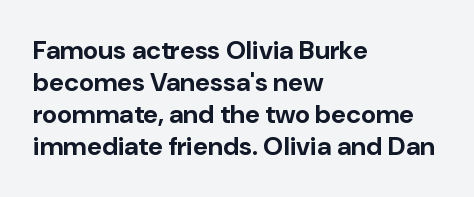
{"italic": "no", "bold": "yes", "underline": "no", "align": "left", "line_spacing_ratio": 1.23, "letter_spacing": "normal", "letter_spacing_em": 0.0, "glyph_px": 26}
